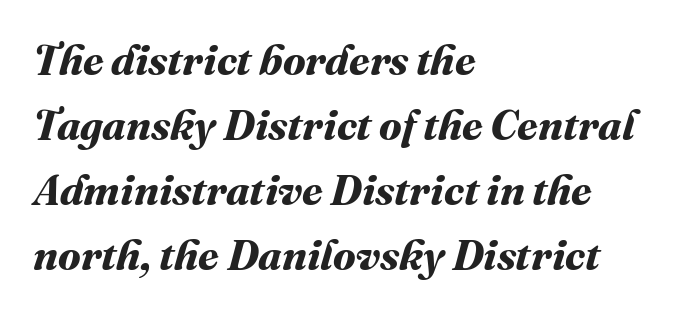
Q: Is the text bold? A: Yes.
Q: Is the text underlined? A: No.
Q: How is the paragraph aligned? A: Left-aligned.
Q: Is the spacing between letters normal or unusually wide? A: Normal.
Q: Is the spacing between lines tight, normal or loose? A: Normal.
Q: Width (condensed, normal, or wide)? A: Normal.
Q: Stroke contrast? A: Medium.
Q: x-height? A: Medium.
Q: Monospaced? A: No.
